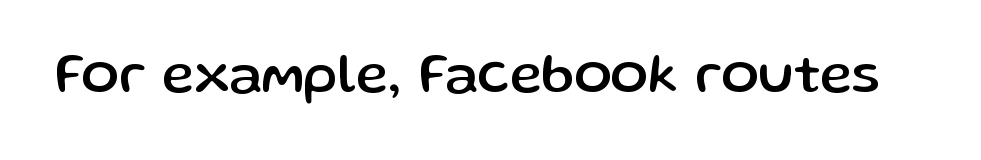
Q: Is the text italic (slanted)? A: No, it is upright.
Q: Is the typeface a serif or a sans-serif typeface? A: Sans-serif.
Q: Is the text underlined? A: No.
Q: Is the spacing between letters normal or unusually wide? A: Normal.
Q: Width (condensed, normal, or wide)? A: Normal.
Q: Stroke contrast? A: Low.
Q: x-height? A: Medium.
Q: Monospaced? A: No.
